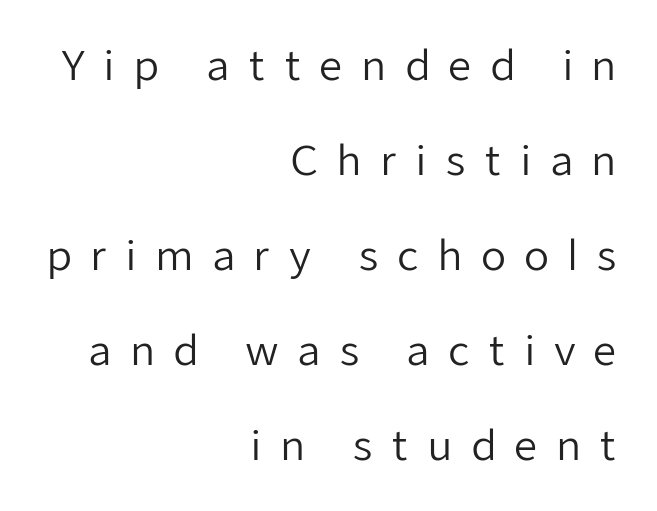
{"serif": "no", "italic": "no", "bold": "no", "weight": "regular", "width": "normal", "stroke_contrast": "low", "x_height": "medium", "monospaced": "no", "underline": "no", "align": "right", "line_spacing": "loose", "line_spacing_ratio": 2.32, "letter_spacing": "wide", "letter_spacing_em": 0.44, "glyph_px": 41}
